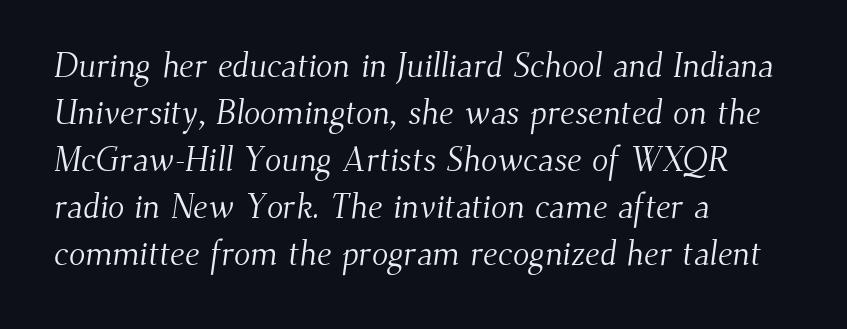
Honestly, the row spacing looks completely unremarkable. The characters display serif detailing at their extremities. This sample has the flowing, uneven cadence of proportional lettering. The letterforms sit at book weight or below. This rendering leaves character spacing at its baseline value.
